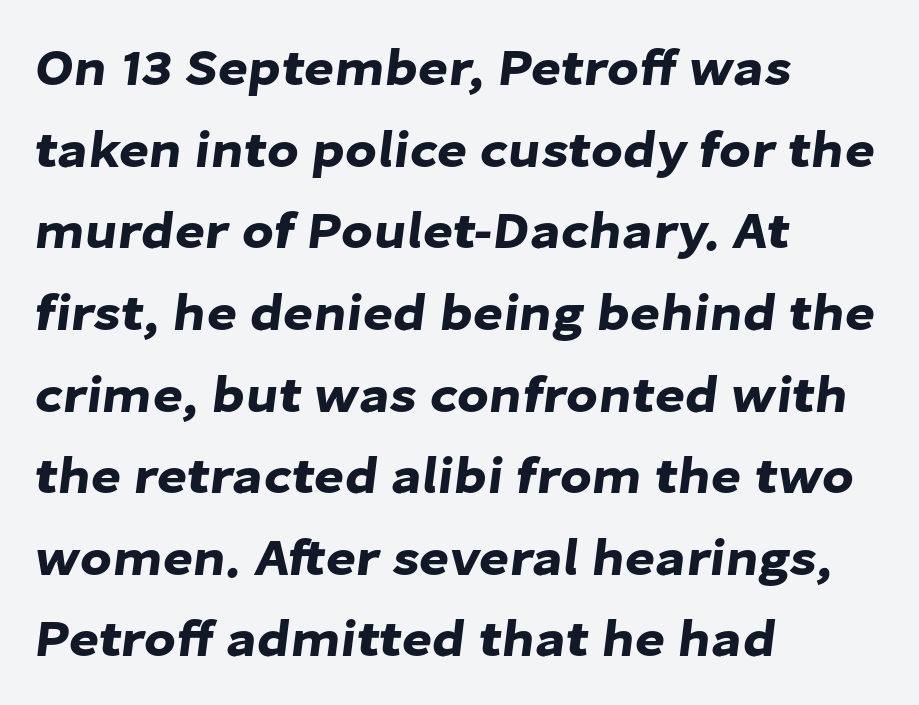
Q: Is the typeface a serif or a sans-serif typeface? A: Sans-serif.
Q: Is the text underlined? A: No.
Q: How is the paragraph aligned? A: Left-aligned.
Q: Is the spacing between letters normal or unusually wide? A: Normal.
Q: Is the spacing between lines tight, normal or loose? A: Normal.
Q: Width (condensed, normal, or wide)? A: Normal.
Q: Stroke contrast? A: Low.
Q: x-height? A: Medium.
Q: Monospaced? A: No.
